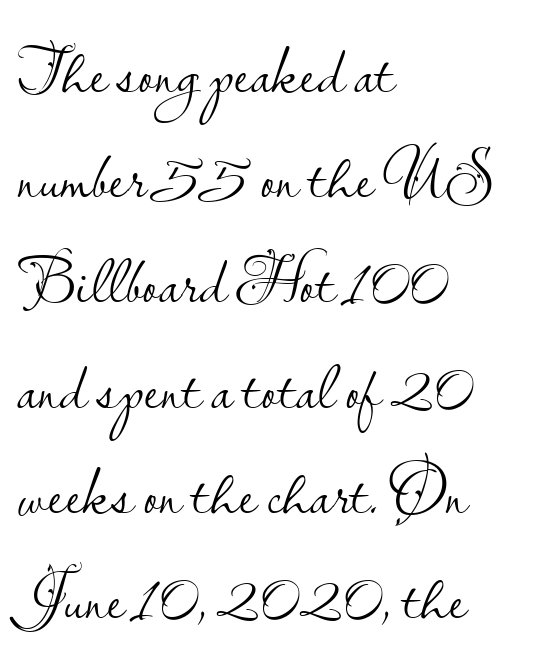
{"serif": "no", "bold": "no", "weight": "light", "width": "normal", "stroke_contrast": "low", "x_height": "small", "monospaced": "no", "underline": "no", "align": "left", "line_spacing": "normal", "line_spacing_ratio": 1.57, "letter_spacing": "normal", "letter_spacing_em": 0.0, "glyph_px": 67}
